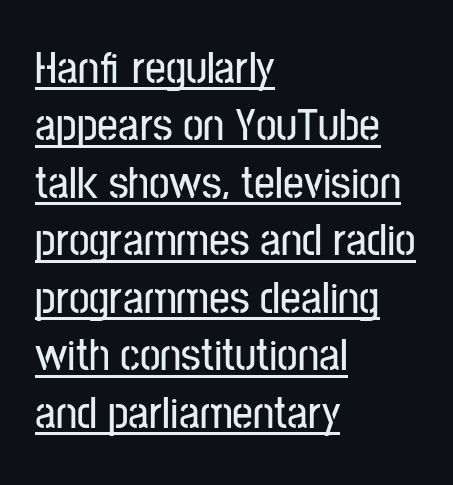
Proportional: the letters do not fall into vertical columns. The glyphs are accompanied by a horizontal stroke just below them. When letters stand straight like this, we call the style roman or upright. Regular leading. Where is the straight margin? On the left. The letters carry no serifs — their stems end cleanly without finishing strokes.
